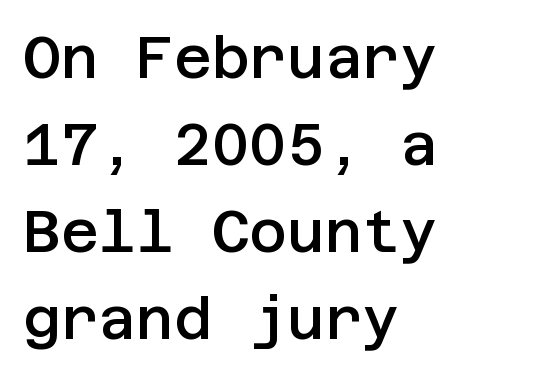
{"serif": "no", "italic": "no", "bold": "semi", "weight": "semibold", "width": "normal", "stroke_contrast": "low", "x_height": "large", "underline": "no", "align": "left", "line_spacing": "normal", "line_spacing_ratio": 1.5, "letter_spacing": "normal", "letter_spacing_em": 0.0, "glyph_px": 58}
